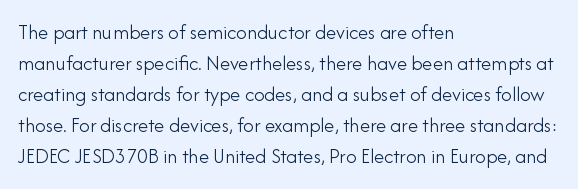
The image shows 21 px text type, upright; set left-aligned, normal line spacing (1.48x), normal letter spacing, not underlined.
